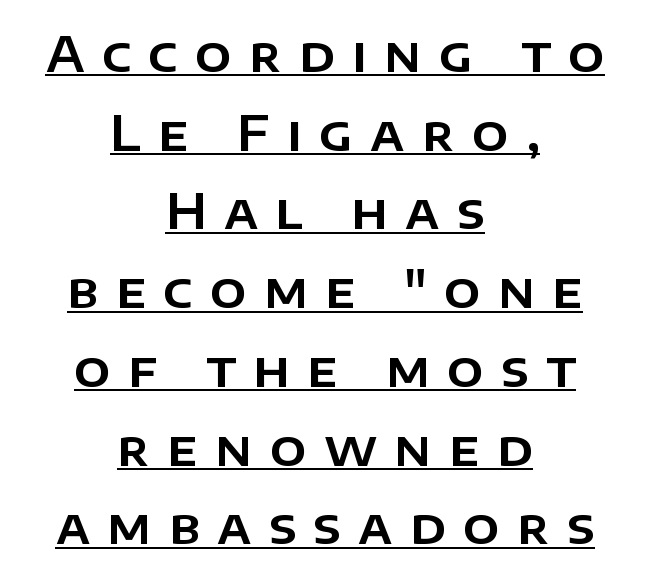
Q: Is the text italic (slanted)? A: No, it is upright.
Q: Is the typeface a serif or a sans-serif typeface? A: Sans-serif.
Q: Is the text underlined? A: Yes.
Q: How is the paragraph aligned? A: Centered.
Q: Is the spacing between letters normal or unusually wide? A: Unusually wide.
Q: Is the spacing between lines tight, normal or loose? A: Normal.
Q: Width (condensed, normal, or wide)? A: Normal.
Q: Stroke contrast? A: Low.
Q: x-height? A: Large.
Q: Monospaced? A: No.
